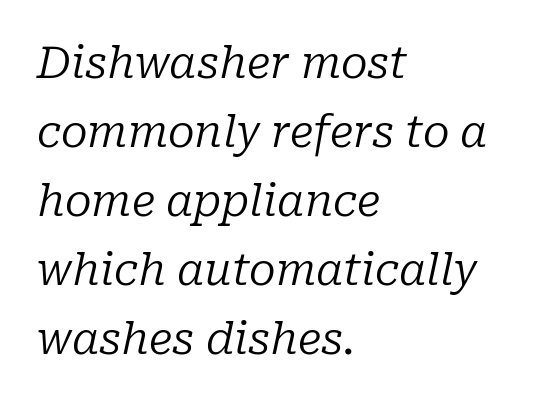
Q: Is the text bold? A: No.
Q: Is the text italic (slanted)? A: Yes, it leans right by about 10 degrees.
Q: Is the typeface a serif or a sans-serif typeface? A: Serif.
Q: Is the text underlined? A: No.
Q: How is the paragraph aligned? A: Left-aligned.
Q: Is the spacing between letters normal or unusually wide? A: Normal.
Q: Is the spacing between lines tight, normal or loose? A: Normal.
Q: Width (condensed, normal, or wide)? A: Normal.
Q: Stroke contrast? A: Low.
Q: x-height? A: Medium.
Q: Monospaced? A: No.
